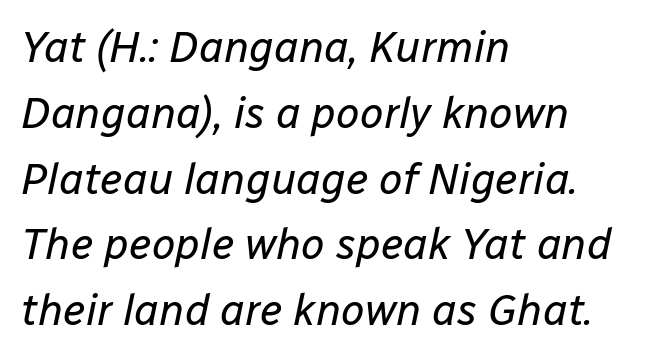
The image shows 43 px regular-weight type, italic (leaning right); set left-aligned, normal line spacing (1.53x), normal letter spacing, not underlined; low stroke contrast and a medium x-height.
